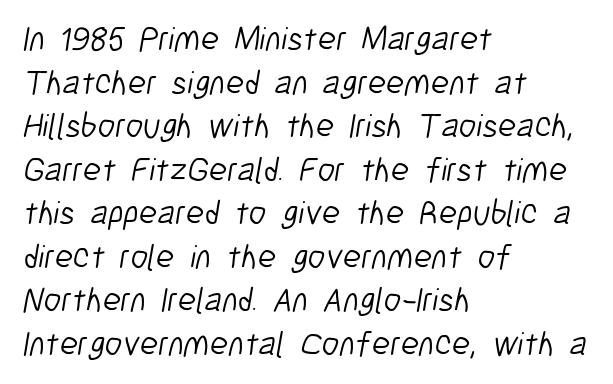
Q: Is the text bold? A: No.
Q: Is the typeface a serif or a sans-serif typeface? A: Sans-serif.
Q: Is the text underlined? A: No.
Q: How is the paragraph aligned? A: Left-aligned.
Q: Is the spacing between letters normal or unusually wide? A: Normal.
Q: Is the spacing between lines tight, normal or loose? A: Normal.
Q: Width (condensed, normal, or wide)? A: Condensed.
Q: Stroke contrast? A: Low.
Q: x-height? A: Medium.
Q: Monospaced? A: No.
